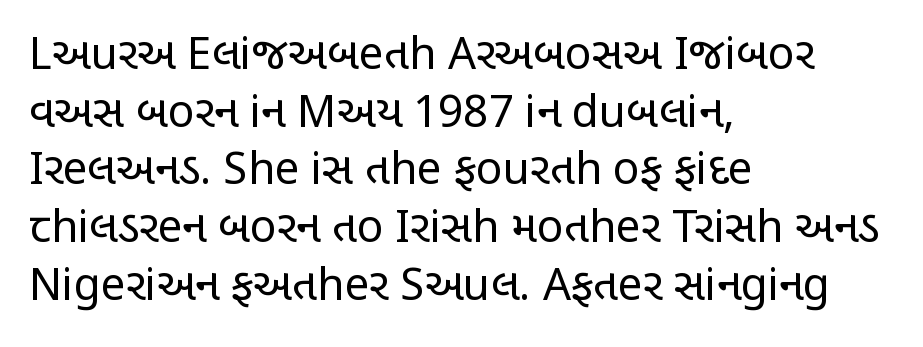
Posture: straight, roman, zero tilt. Rule under the text: the space is simply empty. Words appear dense and cohesive because spacing is normal. A typesetter would call this proportional, since set widths differ per character.
